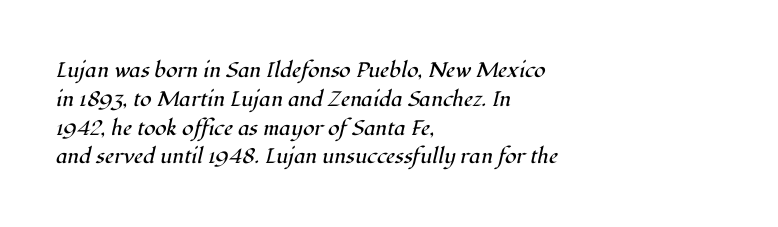
{"italic": "yes", "lean": "right", "slant_degrees": 12, "bold": "no", "underline": "no", "align": "left", "line_spacing": "normal", "line_spacing_ratio": 1.37, "letter_spacing": "normal", "letter_spacing_em": 0.0, "glyph_px": 21}
